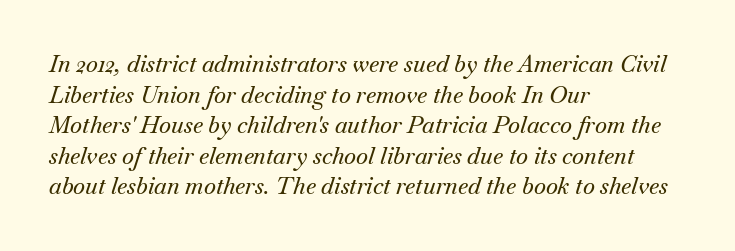
Baseline-to-baseline distance is the conventional proportion of letter height. The baseline area is clear. Every row of glyphs begins at an identical x-position on the left. The axis of the letterforms is tilted away from vertical. Observe the ordinary spacing: letters are neighbours, not strangers.
